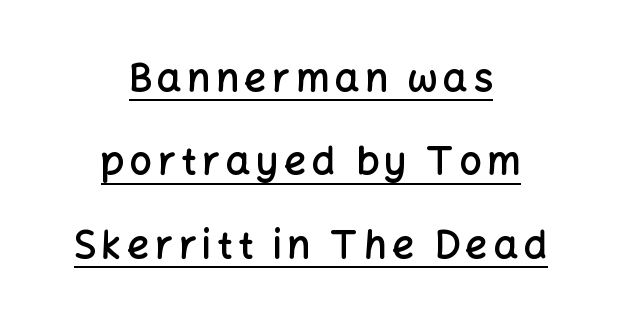
The image shows 39 px semibold sans-serif type, upright; set centered, loose line spacing (2.14x), underlined; low stroke contrast and a medium x-height.
